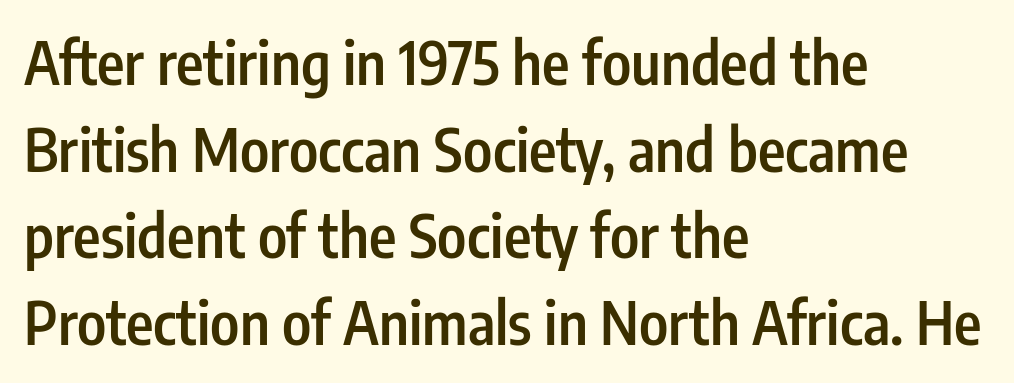
Q: Is the text bold? A: Semi-bold.
Q: Is the text italic (slanted)? A: No, it is upright.
Q: Is the typeface a serif or a sans-serif typeface? A: Sans-serif.
Q: Is the text underlined? A: No.
Q: How is the paragraph aligned? A: Left-aligned.
Q: Is the spacing between letters normal or unusually wide? A: Normal.
Q: Is the spacing between lines tight, normal or loose? A: Normal.
Q: Width (condensed, normal, or wide)? A: Condensed.
Q: Stroke contrast? A: Low.
Q: x-height? A: Medium.
Q: Monospaced? A: No.
